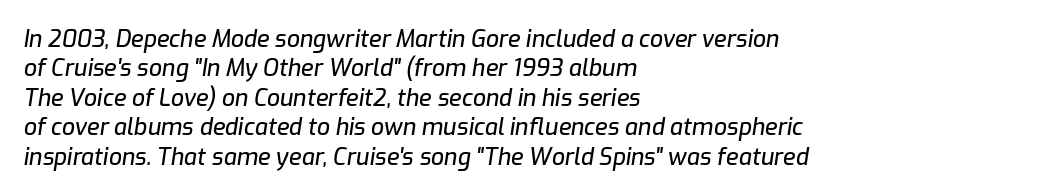
Q: Is the text italic (slanted)? A: Yes, it leans right by about 9 degrees.
Q: Is the text underlined? A: No.
Q: How is the paragraph aligned? A: Left-aligned.
Q: Is the spacing between letters normal or unusually wide? A: Normal.
Q: Is the spacing between lines tight, normal or loose? A: Normal.
